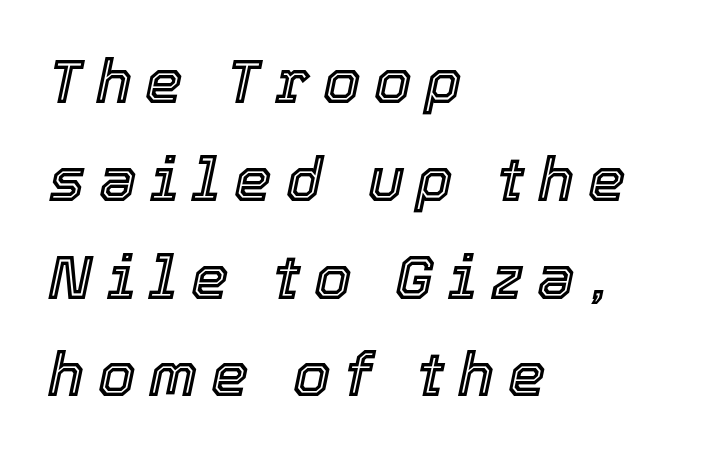
The image shows 60 px text type, italic (leaning right); set left-aligned, normal line spacing (1.63x), unusually wide letter spacing (+0.23 em), not underlined; a medium x-height.
